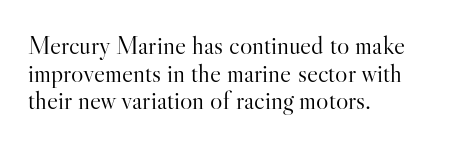
The words here are not underlined. Italic? Not at all — the glyphs are vertical. The line texture is even and compact thanks to regular tracking. Weight class: somewhere from thin through regular.
